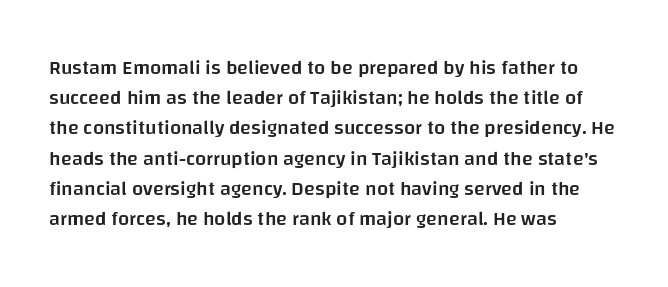
{"italic": "no", "bold": "semi", "underline": "no", "align": "left", "line_spacing": "normal", "line_spacing_ratio": 1.51, "letter_spacing": "normal", "letter_spacing_em": 0.0, "glyph_px": 20}
